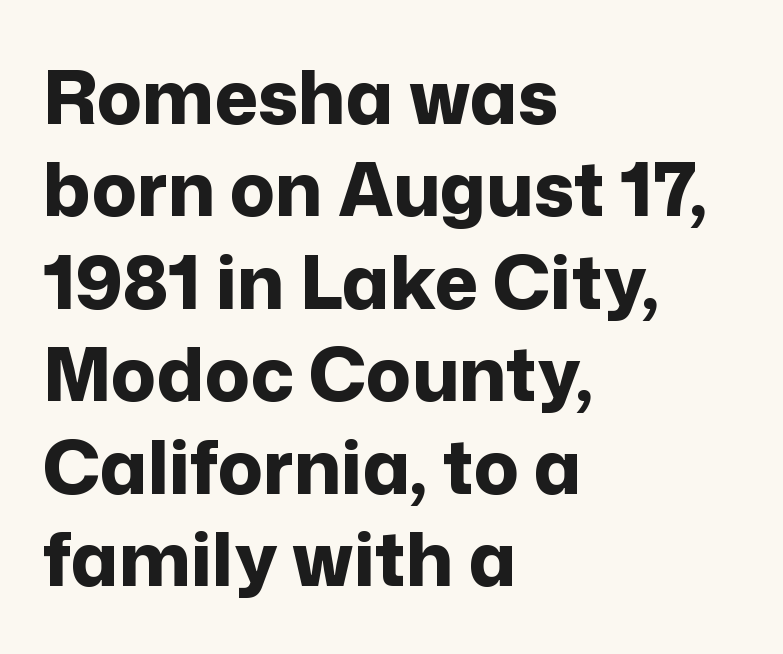
The image shows 74 px bold sans-serif type, upright; set left-aligned, normal line spacing (1.25x), normal letter spacing, not underlined; low stroke contrast and a medium x-height.
